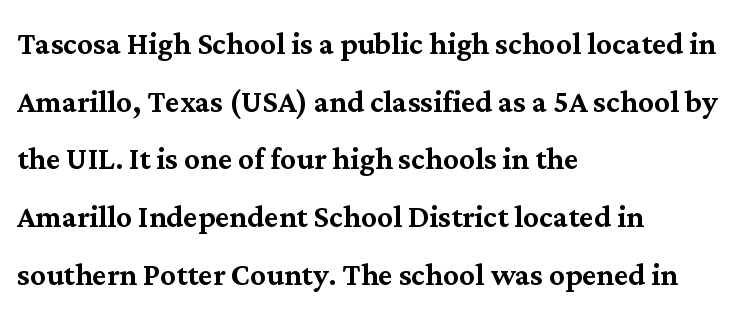
The image shows 39 px serif type, upright; set left-aligned, normal line spacing (1.48x), normal letter spacing, not underlined; medium stroke contrast and a medium x-height.
